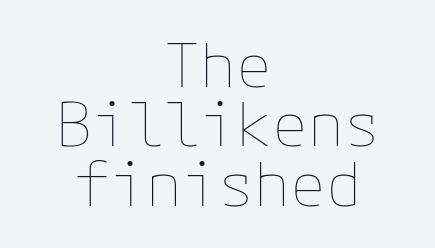
The image shows 60 px thin type, upright; set centered, tight line spacing (0.99x), normal letter spacing, not underlined; low stroke contrast and a medium x-height.
